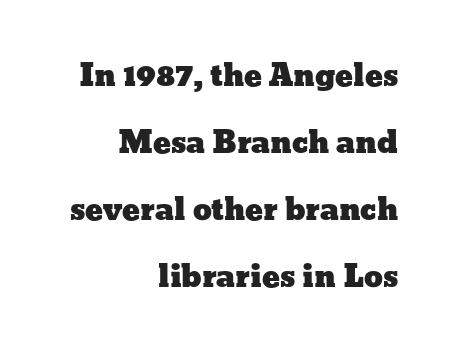
The typography opts for an upright posture over an oblique one. Caption: multi-line text, flush right, ragged left. A great deal of white space separates one row of letters from the next. Is the letter spacing exaggerated? No — it looks like the ordinary default. Proportional: the letters do not fall into vertical columns.
